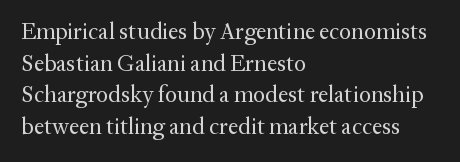
{"italic": "no", "bold": "no", "underline": "no", "align": "left", "line_spacing": "normal", "line_spacing_ratio": 1.38, "letter_spacing": "normal", "letter_spacing_em": 0.0, "glyph_px": 23}
